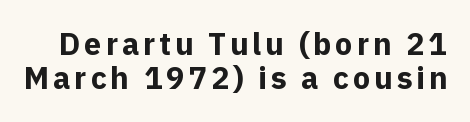
The image shows 31 px bold sans-serif type, upright; set tight line spacing (1.11x), not underlined; a medium x-height.
